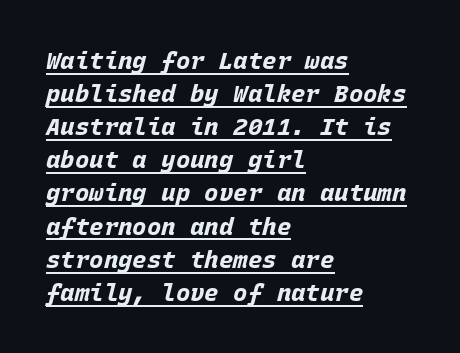
Q: Is the text bold? A: Yes.
Q: Is the text italic (slanted)? A: Yes, it leans right by about 15 degrees.
Q: Is the text underlined? A: Yes.
Q: How is the paragraph aligned? A: Left-aligned.
Q: Is the spacing between letters normal or unusually wide? A: Normal.
Q: Is the spacing between lines tight, normal or loose? A: Normal.
